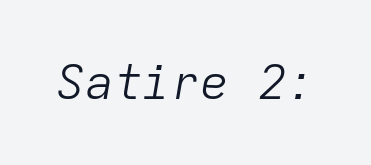
The image shows 48 px light type, italic (leaning right), monospaced; set normal letter spacing, not underlined; low stroke contrast and a medium x-height.
